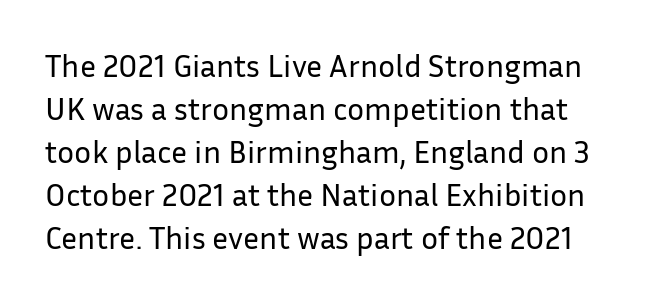
{"serif": "no", "italic": "no", "bold": "no", "weight": "regular", "width": "normal", "stroke_contrast": "low", "x_height": "medium", "monospaced": "no", "underline": "no", "line_spacing": "normal", "line_spacing_ratio": 1.34, "letter_spacing": "normal", "letter_spacing_em": 0.0, "glyph_px": 32}
